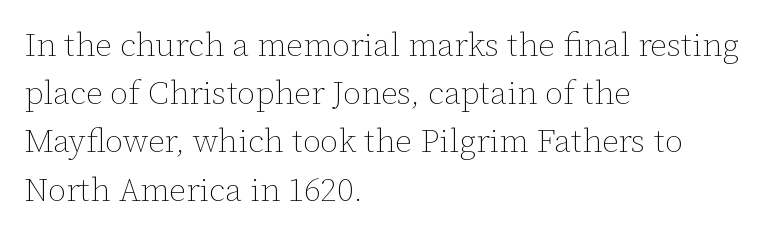
{"italic": "no", "bold": "no", "weight": "thin", "width": "normal", "stroke_contrast": "low", "x_height": "medium", "monospaced": "no", "underline": "no", "align": "left", "line_spacing": "normal", "line_spacing_ratio": 1.46, "letter_spacing": "normal", "letter_spacing_em": 0.0, "glyph_px": 33}
